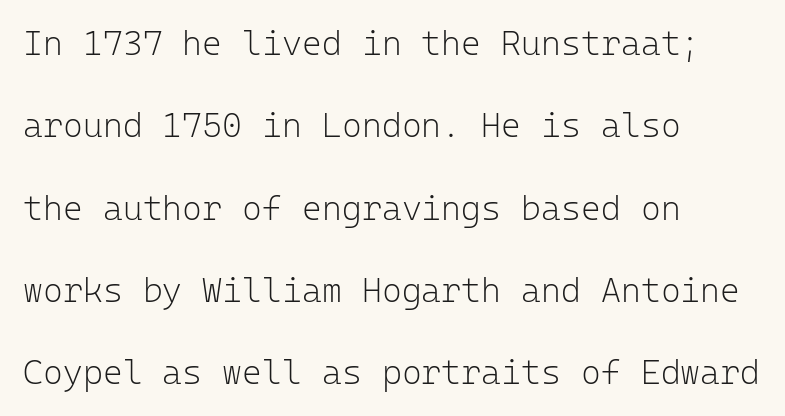
Q: Is the text bold? A: No.
Q: Is the text italic (slanted)? A: No, it is upright.
Q: Is the typeface a serif or a sans-serif typeface? A: Sans-serif.
Q: Is the text underlined? A: No.
Q: How is the paragraph aligned? A: Left-aligned.
Q: Is the spacing between letters normal or unusually wide? A: Normal.
Q: Is the spacing between lines tight, normal or loose? A: Loose.
Q: Width (condensed, normal, or wide)? A: Normal.
Q: Stroke contrast? A: Low.
Q: x-height? A: Medium.
Q: Monospaced? A: Yes.
